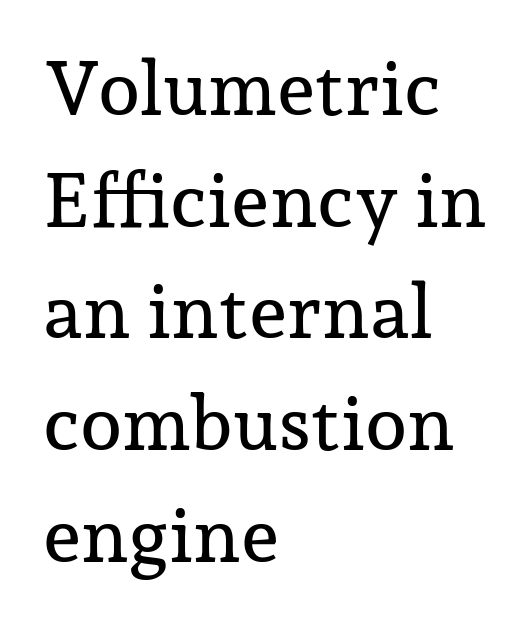
{"serif": "yes", "italic": "no", "width": "normal", "stroke_contrast": "low", "x_height": "medium", "monospaced": "no", "underline": "no", "align": "left", "line_spacing": "normal", "line_spacing_ratio": 1.47, "letter_spacing": "normal", "letter_spacing_em": 0.0, "glyph_px": 76}
